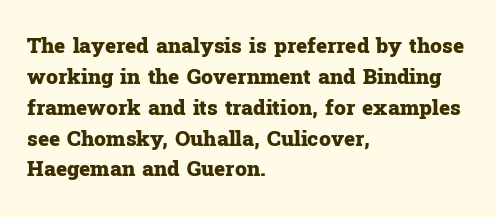
Q: Is the text bold? A: Yes.
Q: Is the text italic (slanted)? A: No, it is upright.
Q: Is the text underlined? A: No.
Q: How is the paragraph aligned? A: Left-aligned.
Q: Is the spacing between letters normal or unusually wide? A: Normal.
Q: Is the spacing between lines tight, normal or loose? A: Normal.
